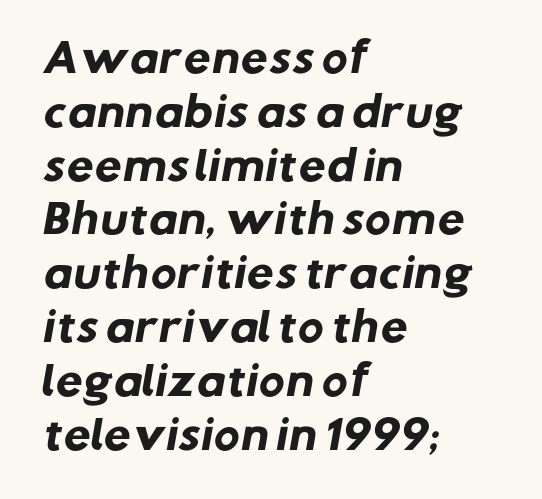
The image shows 39 px heavy sans-serif type; set left-aligned, normal line spacing (1.38x), normal letter spacing, not underlined; low stroke contrast and a medium x-height.
